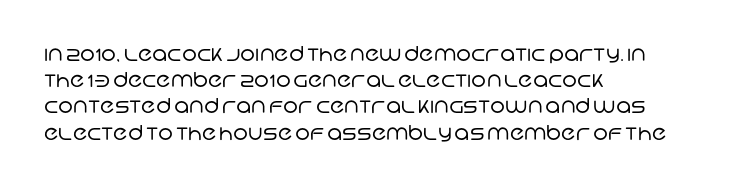
{"bold": "no", "underline": "no", "align": "left", "line_spacing": "normal", "line_spacing_ratio": 1.25, "letter_spacing": "normal", "letter_spacing_em": 0.0, "glyph_px": 21}
